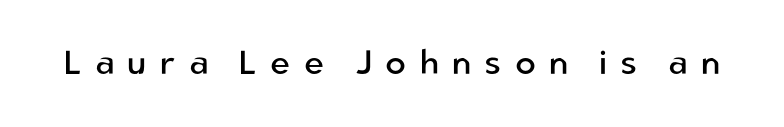
Q: Is the text bold? A: No.
Q: Is the text italic (slanted)? A: No, it is upright.
Q: Is the typeface a serif or a sans-serif typeface? A: Sans-serif.
Q: Is the text underlined? A: No.
Q: Is the spacing between letters normal or unusually wide? A: Unusually wide.
Q: Width (condensed, normal, or wide)? A: Normal.
Q: Stroke contrast? A: Low.
Q: x-height? A: Medium.
Q: Monospaced? A: No.
